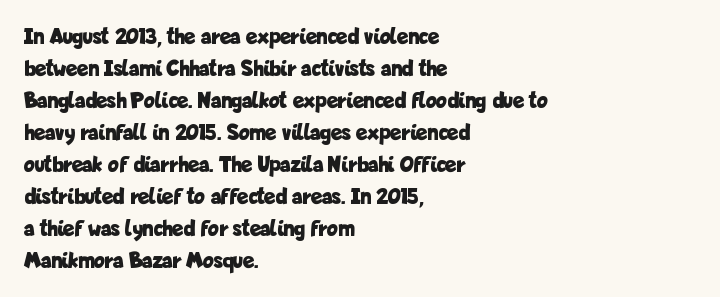
{"italic": "no", "bold": "yes", "underline": "no", "align": "left", "line_spacing": "normal", "line_spacing_ratio": 1.39, "letter_spacing": "normal", "letter_spacing_em": 0.0, "glyph_px": 23}
